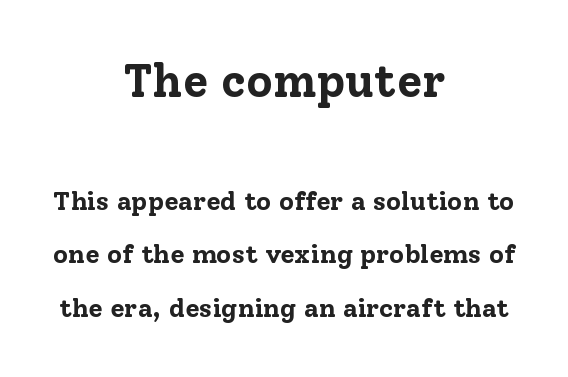
Vertical spacing — loose. Do the letters lean? They stand straight. Teacher's note: observe the equal gaps on both sides — that is centered alignment. These lines keep a tight, regular rhythm from letter to letter. Large over small — that's the arrangement of the two blocks here.
